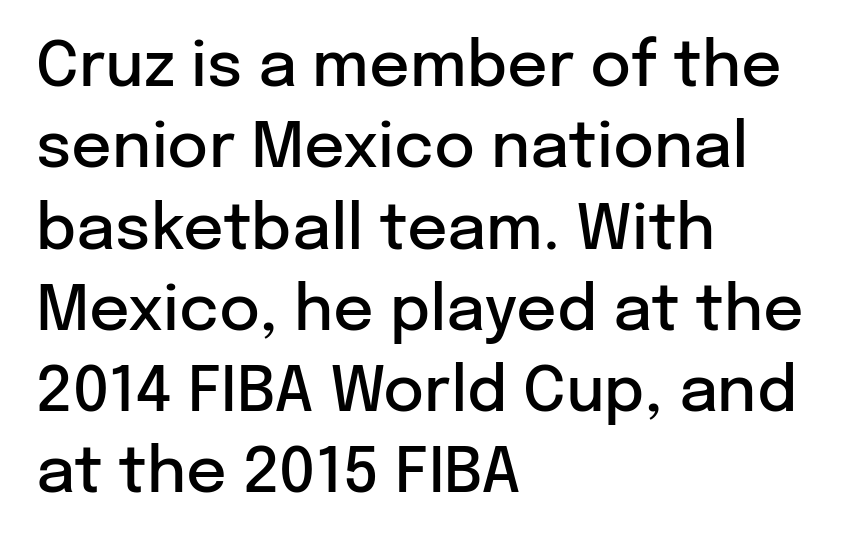
Compared with typical paragraphs, the rows here are spaced about the same. To sum up the face: it is a sans, with no serifs. These lines were composed using upright roman letters. Is the block centered? No — it sits flush against the left margin. The letterforms sit shoulder to shoulder at normal distance.
